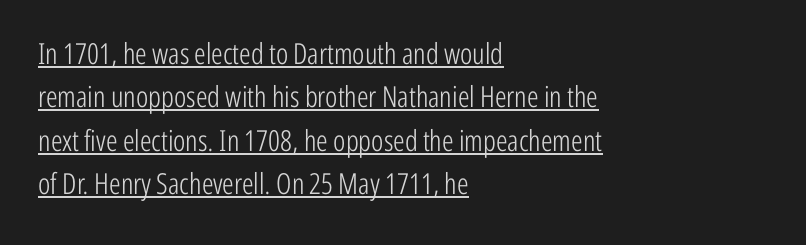
The image shows 29 px light, condensed sans-serif type, upright; set left-aligned, normal line spacing (1.5x), normal letter spacing, underlined; low stroke contrast and a medium x-height.
